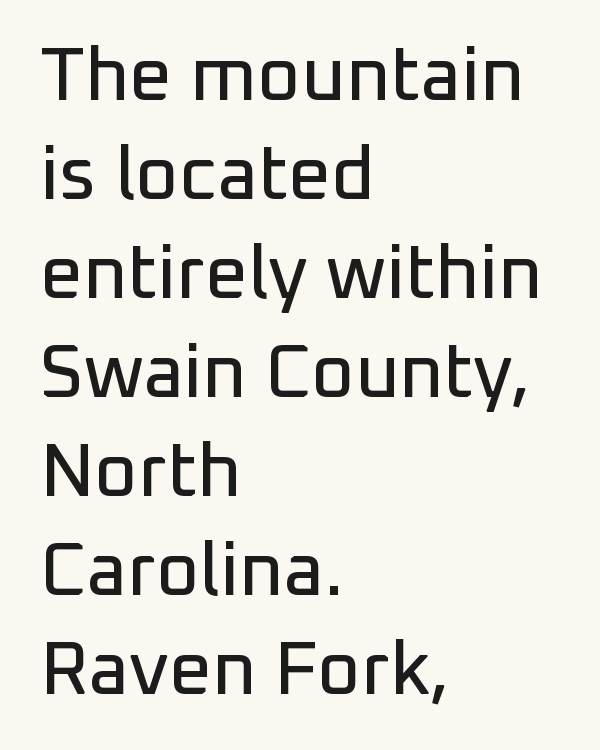
{"serif": "no", "italic": "no", "width": "normal", "stroke_contrast": "low", "x_height": "medium", "monospaced": "no", "underline": "no", "align": "left", "line_spacing": "normal", "line_spacing_ratio": 1.32, "letter_spacing": "normal", "letter_spacing_em": 0.0, "glyph_px": 75}
